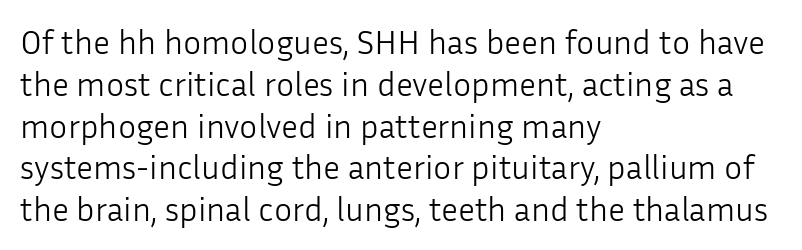
The image shows 34 px light sans-serif type, upright; set left-aligned, line spacing 1.23x, normal letter spacing, not underlined; low stroke contrast and a medium x-height.
